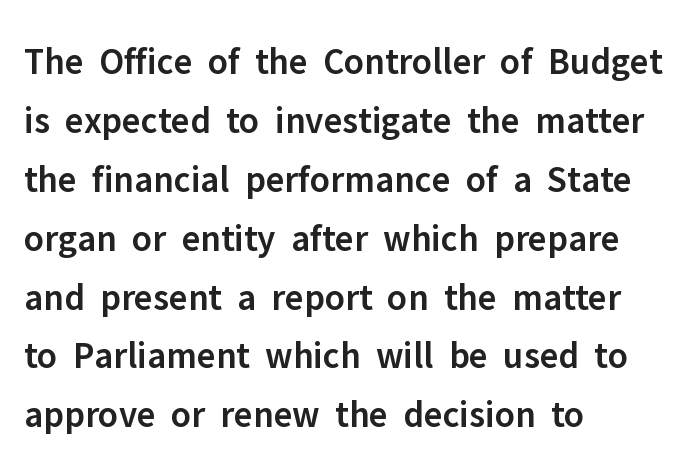
Q: Is the text bold? A: Semi-bold.
Q: Is the text italic (slanted)? A: No, it is upright.
Q: Is the typeface a serif or a sans-serif typeface? A: Sans-serif.
Q: Is the text underlined? A: No.
Q: How is the paragraph aligned? A: Left-aligned.
Q: Is the spacing between letters normal or unusually wide? A: Normal.
Q: Is the spacing between lines tight, normal or loose? A: Normal.
Q: Width (condensed, normal, or wide)? A: Normal.
Q: Stroke contrast? A: Low.
Q: x-height? A: Medium.
Q: Monospaced? A: No.
